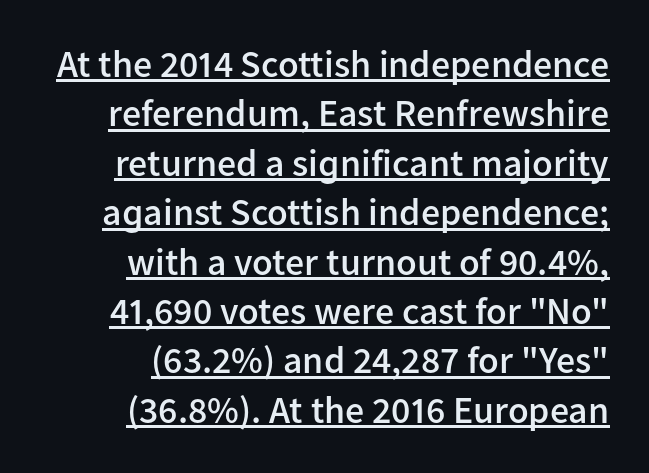
{"serif": "no", "italic": "no", "bold": "semi", "weight": "semibold", "width": "normal", "stroke_contrast": "low", "x_height": "medium", "monospaced": "no", "underline": "yes", "align": "right", "line_spacing": "normal", "line_spacing_ratio": 1.3, "letter_spacing": "normal", "letter_spacing_em": 0.0, "glyph_px": 38}
